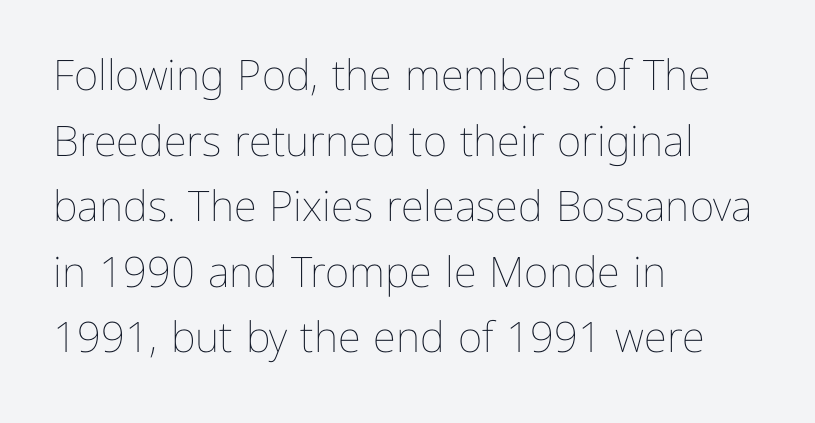
When letters stand straight like this, we call the style roman or upright. The face used here is rendered with its standard letterfit. This rendering uses left alignment, leaving the right contour irregular. Check under the words: just untouched page. The rendering uses a moderate line-height, typical for paragraphs. Is the stroke heavy? The answer is a plain regular-or-lighter.
